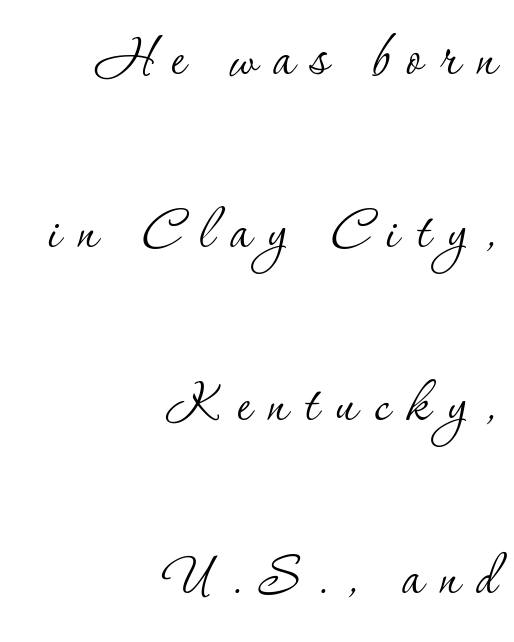
Think standard paragraph weight, or any step lighter than that. The face used here is seriffed, in the tradition of book romans. A typesetter would call this proportional, since set widths differ per character. Rows of type keep a wide berth in the vertical direction.
